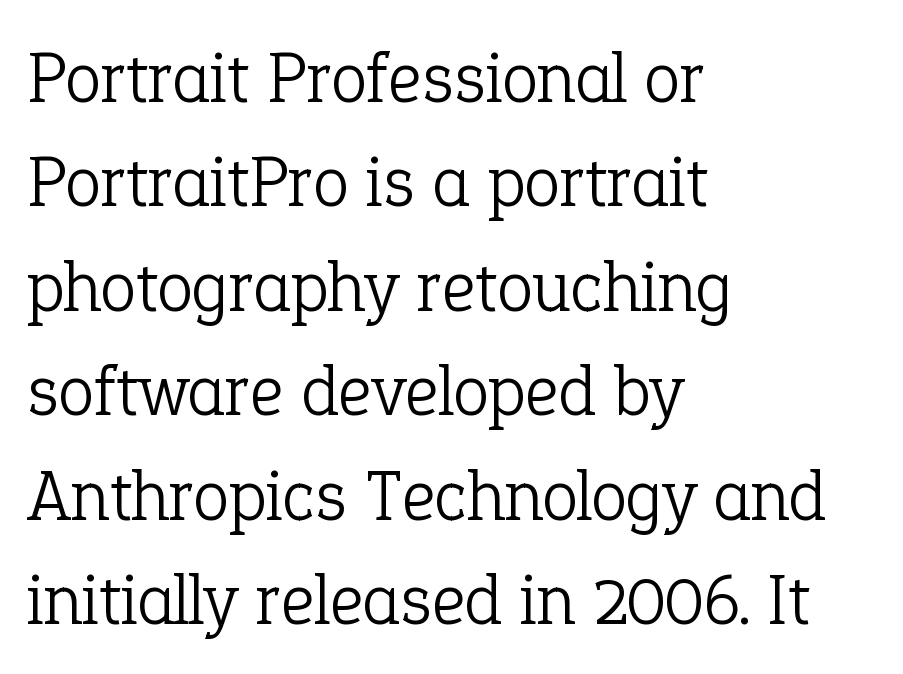
The image shows 73 px light serif type, upright; set left-aligned, normal line spacing (1.43x), normal letter spacing, not underlined; low stroke contrast and a medium x-height.
